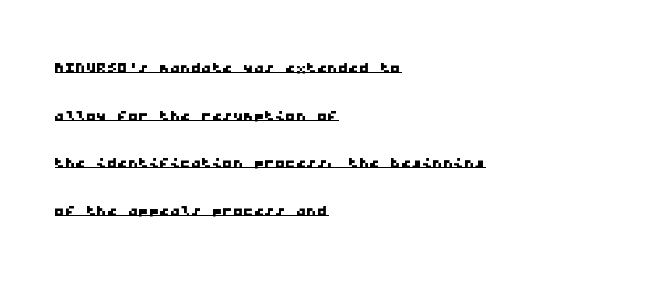
The image shows 21 px text type; set left-aligned, loose line spacing (2.27x), normal letter spacing, underlined.
